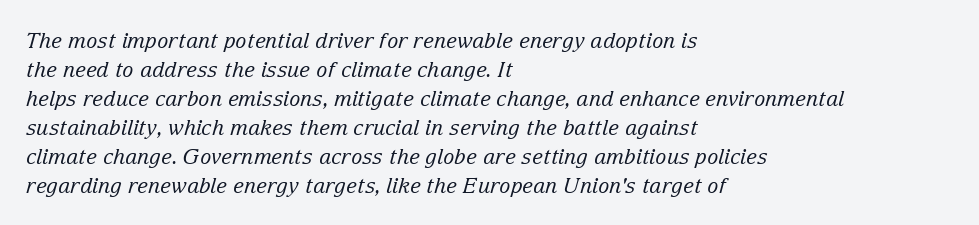
{"italic": "yes", "lean": "right", "slant_degrees": 15, "bold": "no", "underline": "no", "align": "left", "line_spacing": "normal", "line_spacing_ratio": 1.38, "letter_spacing": "normal", "letter_spacing_em": 0.0, "glyph_px": 21}
